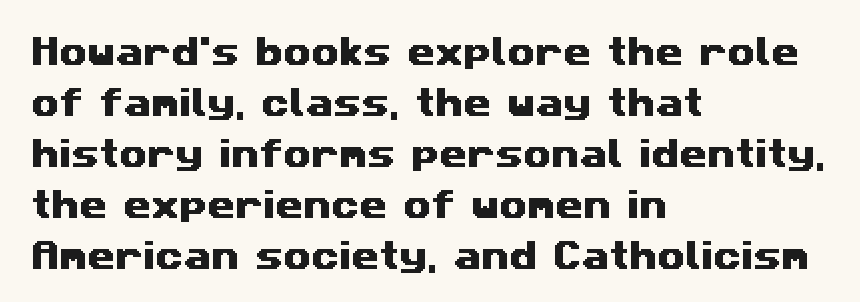
Note: no serifs on the glyphs. Honestly, the letter spacing is just normal — you wouldn't notice it. Visually the block forms a straight wall on the left and a jagged coastline on the right. Character widths vary here, with narrow letters taking less room than wide ones.
